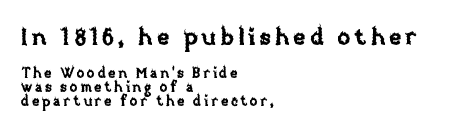
{"italic": "no", "underline": "no", "align": "left", "line_spacing": "tight", "line_spacing_ratio": 1.02, "larger_block": "first", "size_ratio": 1.64, "glyph_px": 23}
